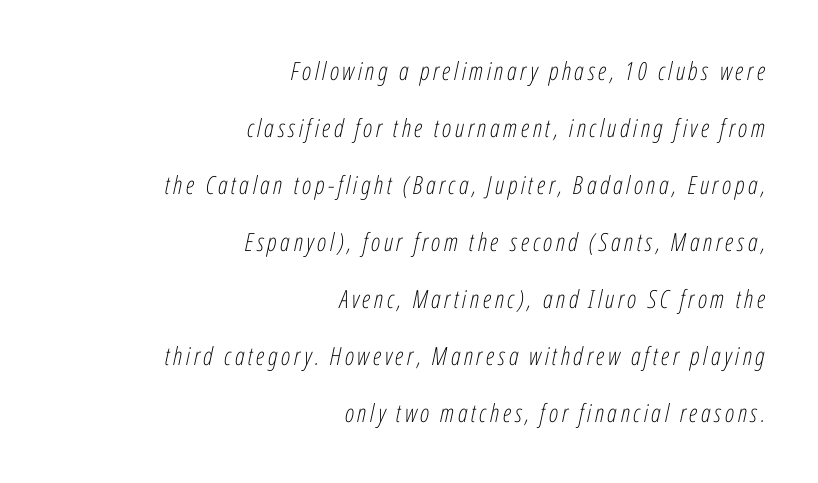
Q: Is the text bold? A: No.
Q: Is the text italic (slanted)? A: Yes, it leans right by about 12 degrees.
Q: Is the text underlined? A: No.
Q: How is the paragraph aligned? A: Right-aligned.
Q: Is the spacing between lines tight, normal or loose? A: Loose.
